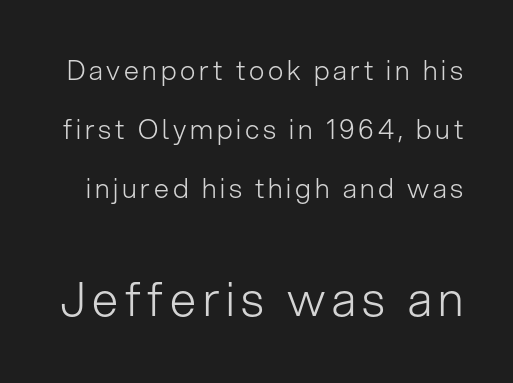
{"serif": "no", "italic": "no", "bold": "no", "weight": "light", "width": "normal", "stroke_contrast": "low", "x_height": "medium", "monospaced": "no", "underline": "no", "line_spacing": "loose", "line_spacing_ratio": 2.18, "larger_block": "second", "size_ratio": 1.74, "glyph_px": 47}
